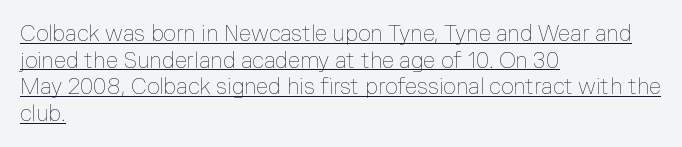
The image shows 22 px text type, upright; set left-aligned, line spacing 1.21x, normal letter spacing, underlined.
